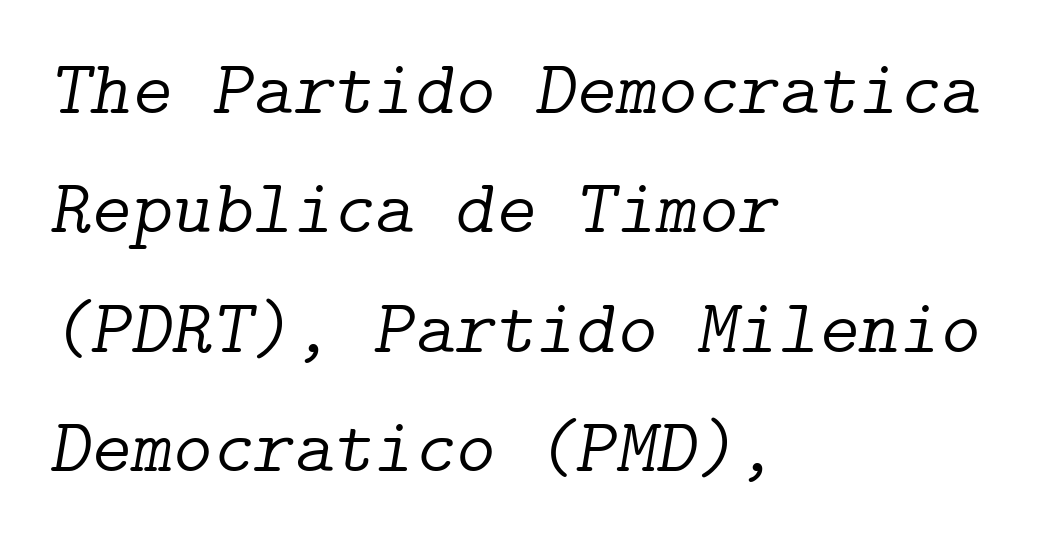
{"serif": "yes", "italic": "yes", "lean": "right", "slant_degrees": 9, "bold": "no", "weight": "light", "width": "normal", "stroke_contrast": "low", "x_height": "medium", "underline": "no", "align": "left", "line_spacing": "normal", "line_spacing_ratio": 1.55, "letter_spacing": "normal", "letter_spacing_em": 0.0, "glyph_px": 77}
